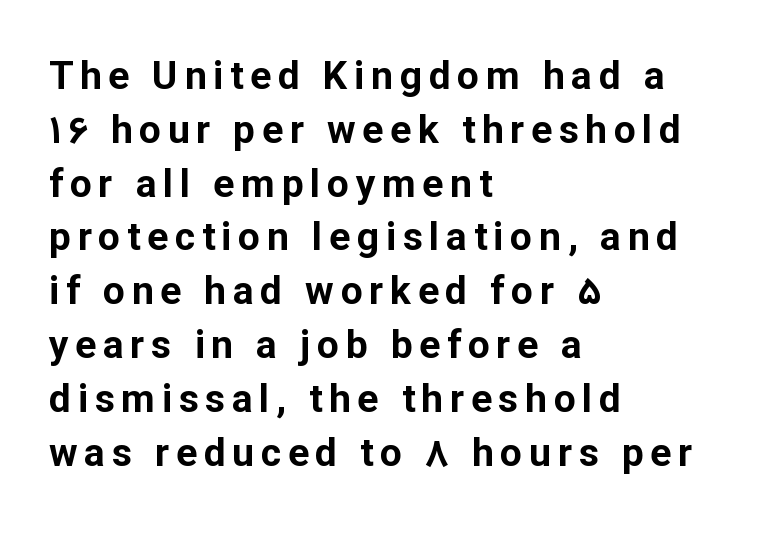
Q: Is the text bold? A: Yes.
Q: Is the text italic (slanted)? A: No, it is upright.
Q: Is the typeface a serif or a sans-serif typeface? A: Sans-serif.
Q: Is the text underlined? A: No.
Q: How is the paragraph aligned? A: Left-aligned.
Q: Is the spacing between lines tight, normal or loose? A: Normal.
Q: Width (condensed, normal, or wide)? A: Normal.
Q: Stroke contrast? A: Low.
Q: x-height? A: Medium.
Q: Monospaced? A: No.
